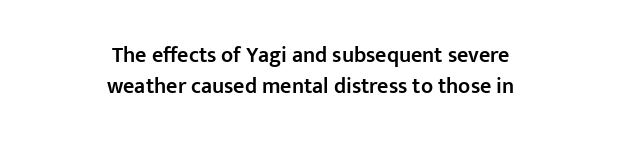
Q: Is the text bold? A: Semi-bold.
Q: Is the text italic (slanted)? A: No, it is upright.
Q: Is the text underlined? A: No.
Q: How is the paragraph aligned? A: Centered.
Q: Is the spacing between letters normal or unusually wide? A: Normal.
Q: Is the spacing between lines tight, normal or loose? A: Normal.
